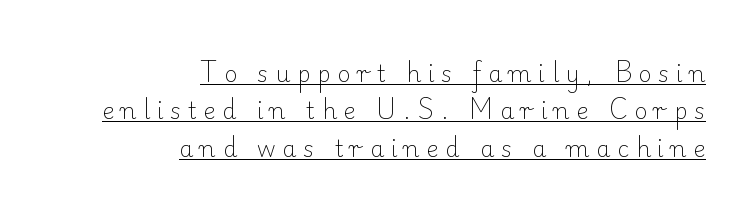
Q: Is the text bold? A: No.
Q: Is the text italic (slanted)? A: No, it is upright.
Q: Is the text underlined? A: Yes.
Q: How is the paragraph aligned? A: Right-aligned.
Q: Is the spacing between letters normal or unusually wide? A: Unusually wide.
Q: Is the spacing between lines tight, normal or loose? A: Normal.
